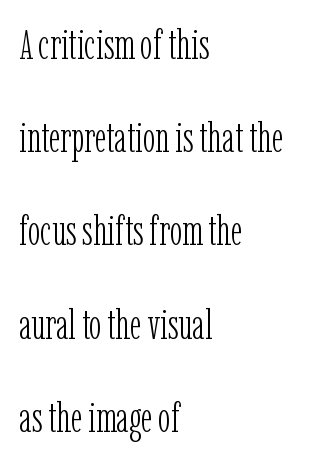
{"serif": "yes", "italic": "no", "bold": "no", "weight": "light", "width": "condensed", "stroke_contrast": "low", "x_height": "medium", "monospaced": "no", "underline": "no", "align": "left", "line_spacing": "loose", "line_spacing_ratio": 2.22, "letter_spacing": "normal", "letter_spacing_em": 0.0, "glyph_px": 42}
